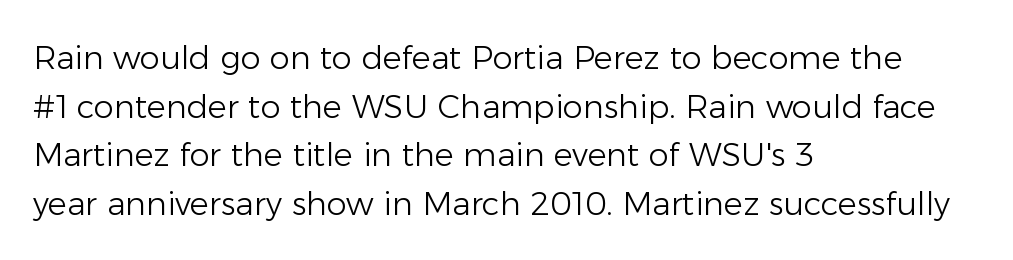
The image shows 32 px light sans-serif type, upright; set left-aligned, normal line spacing (1.52x), normal letter spacing, not underlined; low stroke contrast and a medium x-height.
